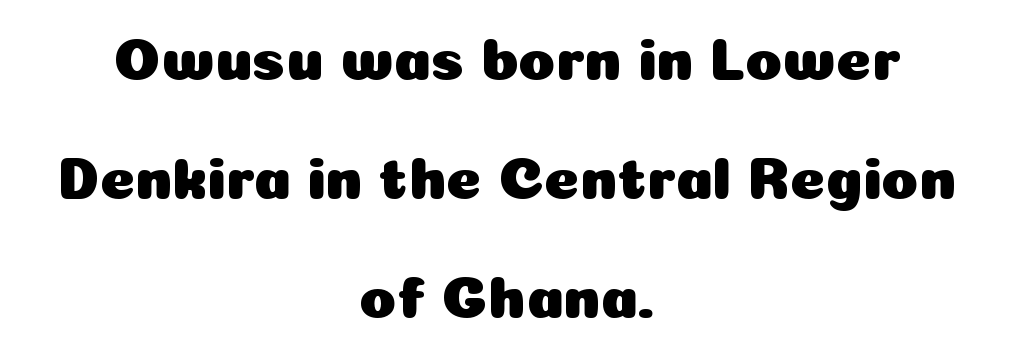
The image shows 60 px sans-serif type, upright; set centered, loose line spacing (1.98x), normal letter spacing, not underlined; low stroke contrast and a medium x-height.
